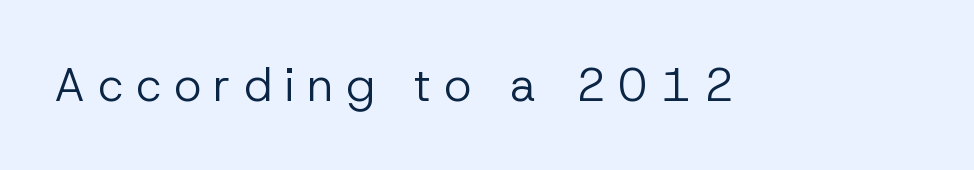
Q: Is the text bold? A: No.
Q: Is the text italic (slanted)? A: No, it is upright.
Q: Is the typeface a serif or a sans-serif typeface? A: Sans-serif.
Q: Is the text underlined? A: No.
Q: Is the spacing between letters normal or unusually wide? A: Unusually wide.
Q: Width (condensed, normal, or wide)? A: Normal.
Q: Stroke contrast? A: Low.
Q: x-height? A: Medium.
Q: Monospaced? A: No.
